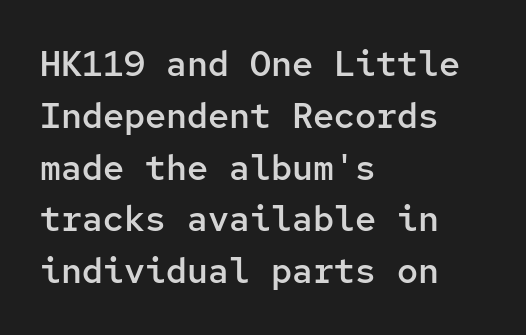
Does the copy run flush right? No — it runs flush left. The glyphs have the mass of a demibold cut, below bold. Letters rest on an invisible, unmarked baseline. The rendering keeps characters at their native spacing. Note: no serifs on the glyphs.
